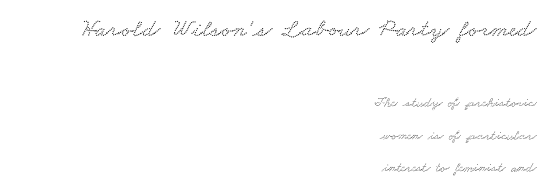
{"underline": "no", "align": "right", "line_spacing": "loose", "line_spacing_ratio": 2.33, "letter_spacing": "normal", "letter_spacing_em": 0.0, "larger_block": "first", "size_ratio": 1.79, "glyph_px": 25}
